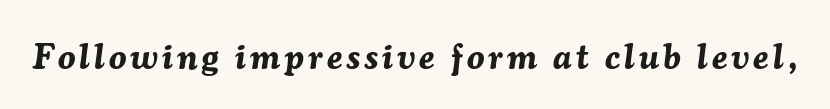
{"italic": "yes", "lean": "right", "slant_degrees": 7, "bold": "yes", "weight": "bold", "width": "normal", "stroke_contrast": "medium", "x_height": "medium", "monospaced": "no", "underline": "no", "glyph_px": 35}
